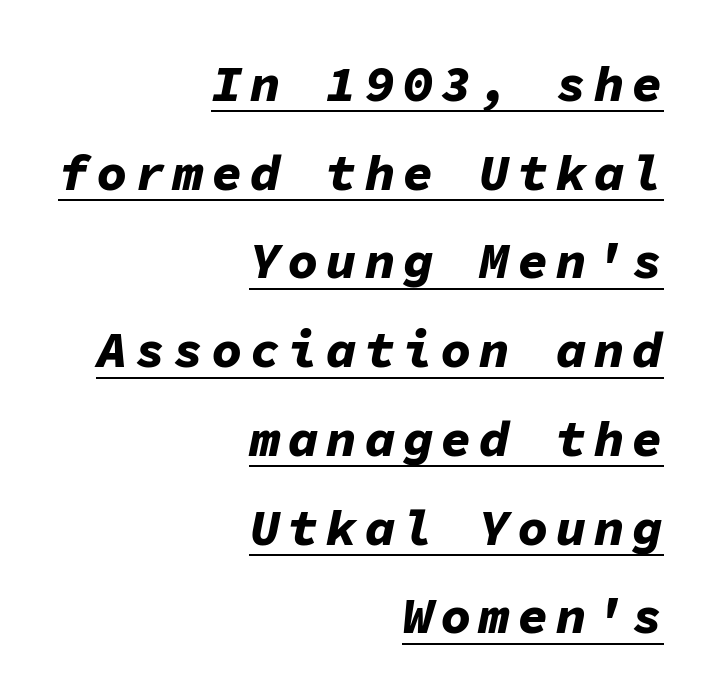
{"italic": "yes", "lean": "right", "slant_degrees": 11, "bold": "yes", "weight": "bold", "width": "normal", "stroke_contrast": "low", "x_height": "medium", "monospaced": "yes", "underline": "yes", "align": "right", "line_spacing_ratio": 1.74, "glyph_px": 51}
